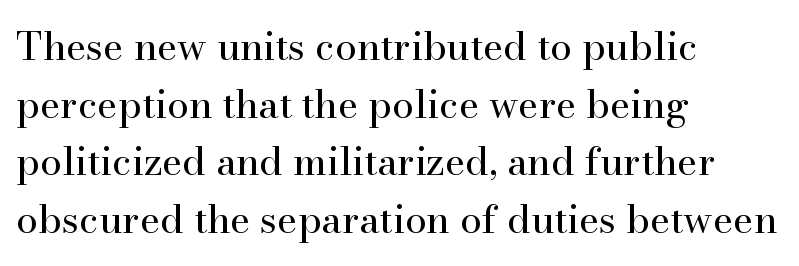
{"serif": "yes", "italic": "no", "bold": "no", "weight": "regular", "width": "normal", "stroke_contrast": "high", "x_height": "small", "monospaced": "no", "underline": "no", "align": "left", "line_spacing": "normal", "line_spacing_ratio": 1.48, "letter_spacing": "normal", "letter_spacing_em": 0.0, "glyph_px": 39}
